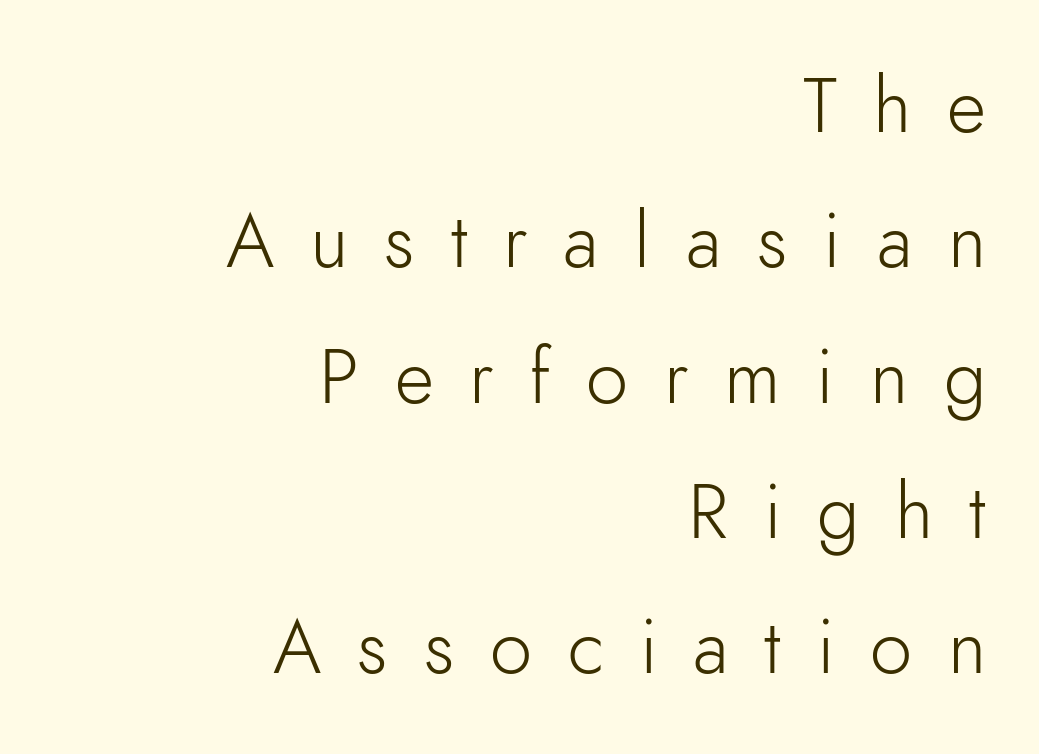
{"serif": "no", "italic": "no", "bold": "no", "weight": "light", "width": "normal", "stroke_contrast": "low", "x_height": "small", "monospaced": "no", "underline": "no", "align": "right", "line_spacing_ratio": 1.78, "letter_spacing": "wide", "letter_spacing_em": 0.47, "glyph_px": 76}
